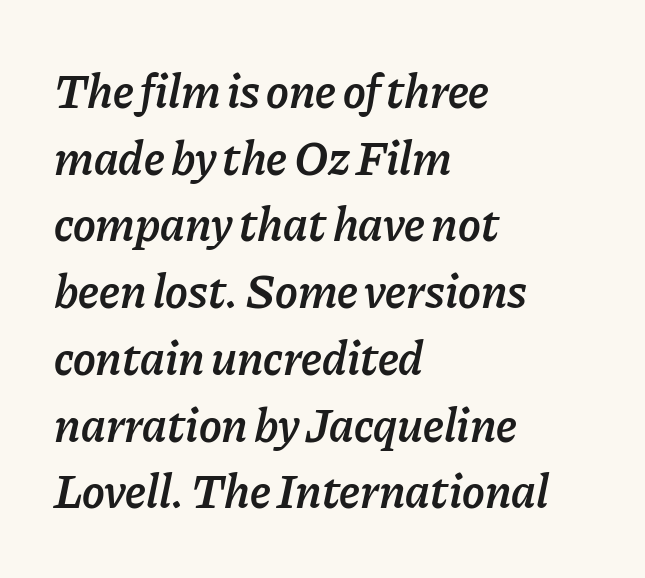
Q: Is the text bold? A: Semi-bold.
Q: Is the text italic (slanted)? A: Yes, it leans right by about 11 degrees.
Q: Is the text underlined? A: No.
Q: How is the paragraph aligned? A: Left-aligned.
Q: Is the spacing between letters normal or unusually wide? A: Normal.
Q: Is the spacing between lines tight, normal or loose? A: Normal.
Q: Width (condensed, normal, or wide)? A: Normal.
Q: Stroke contrast? A: Low.
Q: x-height? A: Medium.
Q: Monospaced? A: No.
